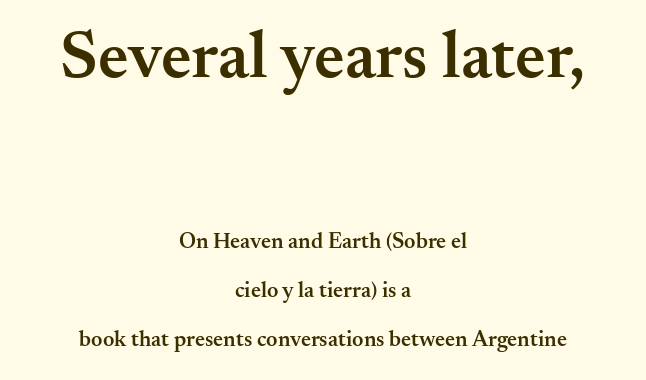
Q: Is the text bold? A: Semi-bold.
Q: Is the text italic (slanted)? A: No, it is upright.
Q: Is the typeface a serif or a sans-serif typeface? A: Serif.
Q: Is the text underlined? A: No.
Q: How is the paragraph aligned? A: Centered.
Q: Is the spacing between letters normal or unusually wide? A: Normal.
Q: Is the spacing between lines tight, normal or loose? A: Loose.
Q: Which block of text is set in a larger size, the first (top) or the second (bottom)? A: The first (top) one.
Q: Width (condensed, normal, or wide)? A: Normal.
Q: Stroke contrast? A: Medium.
Q: x-height? A: Small.
Q: Monospaced? A: No.
